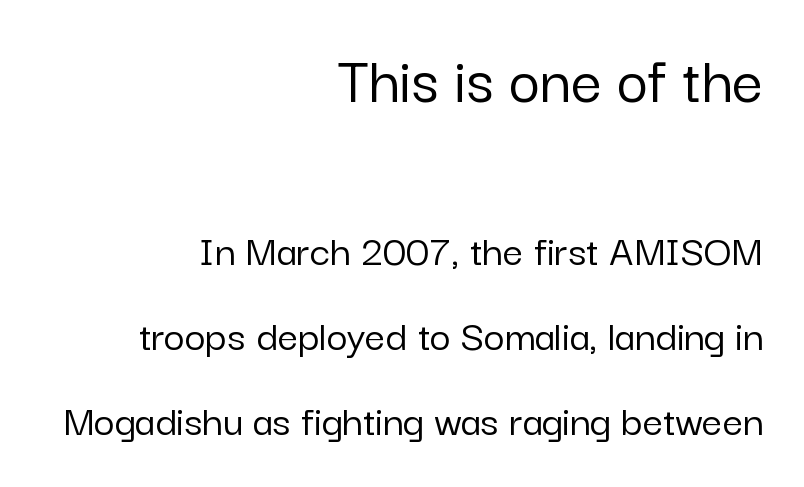
The image shows 68 px sans-serif type, upright; set right-aligned, line spacing 1.89x, normal letter spacing, not underlined; the first (top) block is 1.51x larger; low stroke contrast and a medium x-height.
